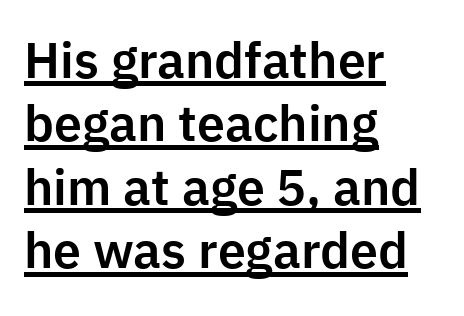
Q: Is the text italic (slanted)? A: No, it is upright.
Q: Is the typeface a serif or a sans-serif typeface? A: Sans-serif.
Q: Is the text underlined? A: Yes.
Q: How is the paragraph aligned? A: Left-aligned.
Q: Is the spacing between letters normal or unusually wide? A: Normal.
Q: Is the spacing between lines tight, normal or loose? A: Normal.
Q: Width (condensed, normal, or wide)? A: Normal.
Q: Stroke contrast? A: Low.
Q: x-height? A: Medium.
Q: Monospaced? A: No.
